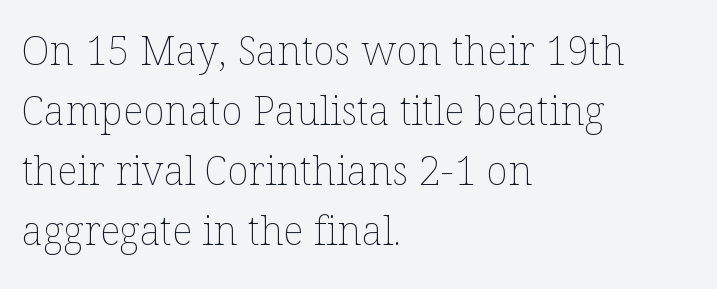
No letter is thick-stroked: the sample isn't bold. This block has exactly the height ordinary leading produces. Type without underlining. Horizontal alignment here is leftward, the default for most running prose.
